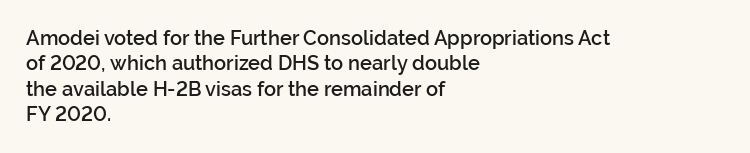
{"italic": "no", "bold": "semi", "underline": "no", "align": "left", "line_spacing": "normal", "line_spacing_ratio": 1.27, "letter_spacing": "normal", "letter_spacing_em": 0.0, "glyph_px": 20}
